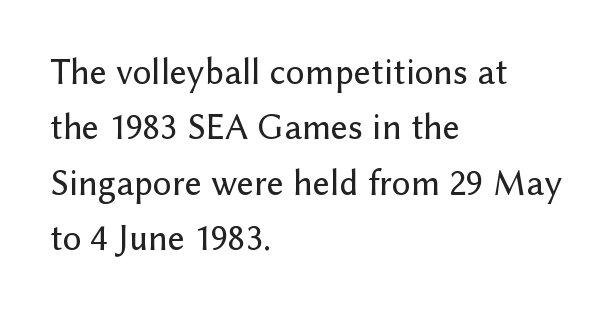
Q: Is the text italic (slanted)? A: No, it is upright.
Q: Is the typeface a serif or a sans-serif typeface? A: Sans-serif.
Q: Is the text underlined? A: No.
Q: How is the paragraph aligned? A: Left-aligned.
Q: Is the spacing between letters normal or unusually wide? A: Normal.
Q: Is the spacing between lines tight, normal or loose? A: Normal.
Q: Width (condensed, normal, or wide)? A: Normal.
Q: Stroke contrast? A: Low.
Q: x-height? A: Medium.
Q: Monospaced? A: No.
